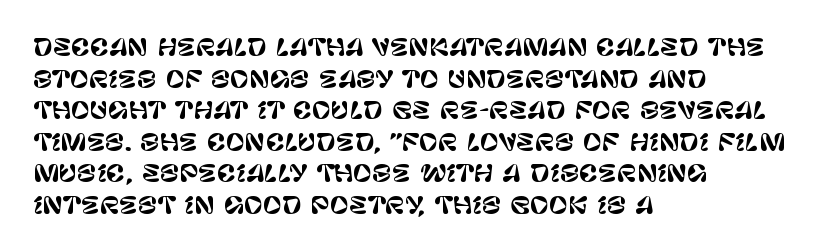
{"underline": "no", "align": "left", "line_spacing": "normal", "line_spacing_ratio": 1.37, "letter_spacing": "normal", "letter_spacing_em": 0.0, "glyph_px": 23}
